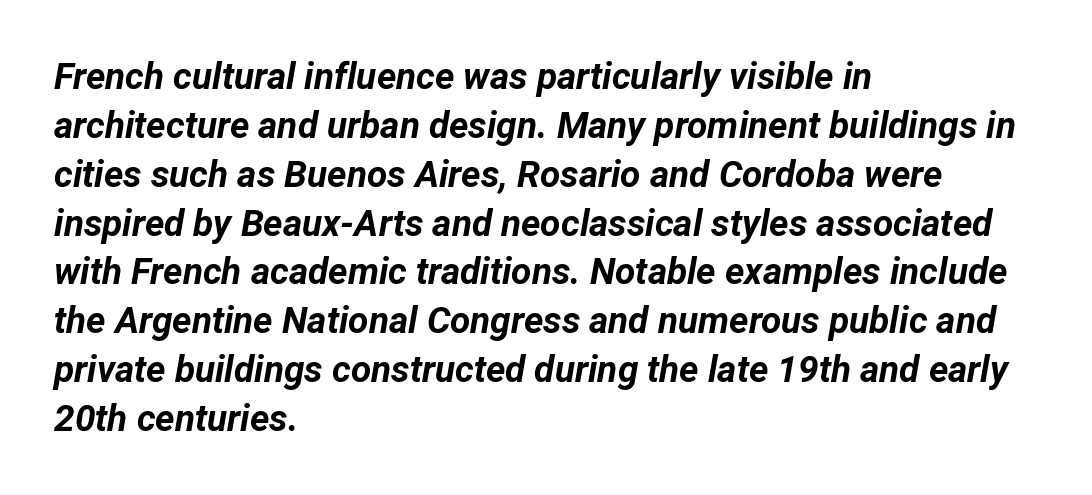
The strokes are fattened all the way to bold. Does the leading feel generous? No, just average. Line beginnings align vertically; line endings do not. Check under the words: just untouched page. The passage shown has conventional tracking throughout.
